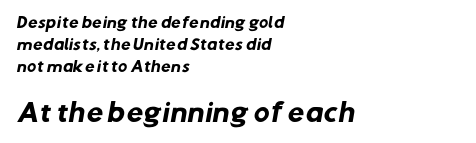
{"bold": "yes", "underline": "no", "align": "left", "line_spacing": "normal", "line_spacing_ratio": 1.58, "letter_spacing": "normal", "letter_spacing_em": 0.0, "larger_block": "second", "size_ratio": 1.71, "glyph_px": 24}
